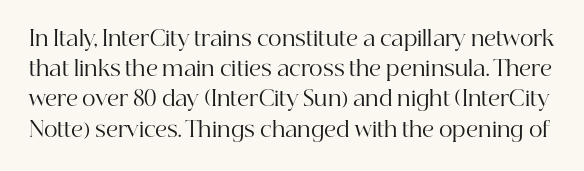
The words here are not underlined. Caption: face not bold, strokes unweighted. Notice how descenders clear the ascenders below comfortably — that's standard leading. The lettering holds an erect, upright posture throughout. Default kerning and tracking; the words read as compact shapes.
